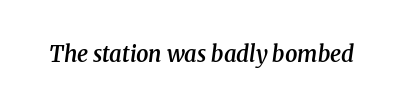
The image shows 22 px text type, italic (leaning right); set normal letter spacing, not underlined.
